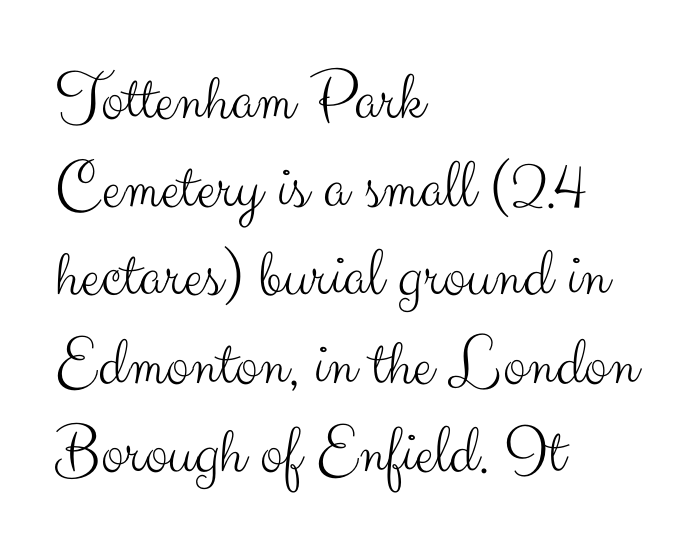
{"serif": "no", "bold": "no", "weight": "light", "width": "normal", "stroke_contrast": "medium", "x_height": "small", "monospaced": "no", "underline": "no", "align": "left", "line_spacing": "normal", "line_spacing_ratio": 1.26, "letter_spacing": "normal", "letter_spacing_em": 0.0, "glyph_px": 70}
